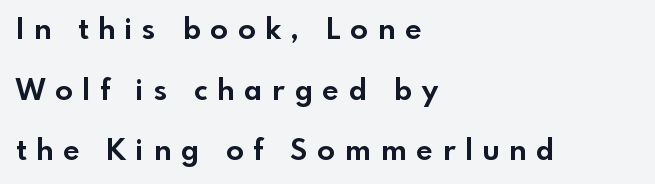
Horizontal alignment here is leftward, the default for most running prose. It's the straight-up-and-down kind of type. Looks like regular typesetting: each glyph gets only the width it needs. Someone cranked the tracking dial way up on this one.
